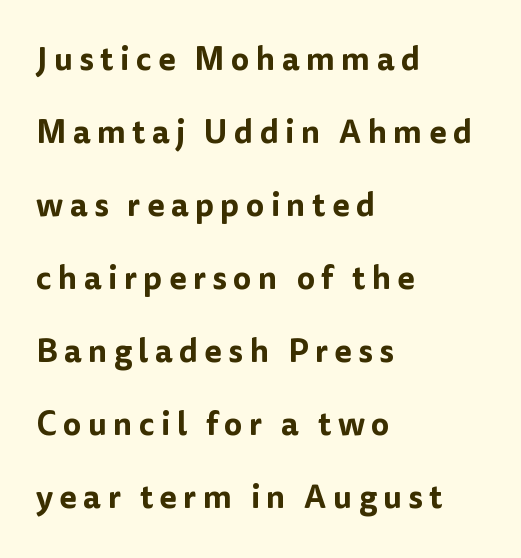
Q: Is the text italic (slanted)? A: No, it is upright.
Q: Is the typeface a serif or a sans-serif typeface? A: Sans-serif.
Q: Is the text underlined? A: No.
Q: How is the paragraph aligned? A: Left-aligned.
Q: Is the spacing between letters normal or unusually wide? A: Unusually wide.
Q: Is the spacing between lines tight, normal or loose? A: Loose.
Q: Width (condensed, normal, or wide)? A: Normal.
Q: Stroke contrast? A: Low.
Q: x-height? A: Medium.
Q: Monospaced? A: No.
